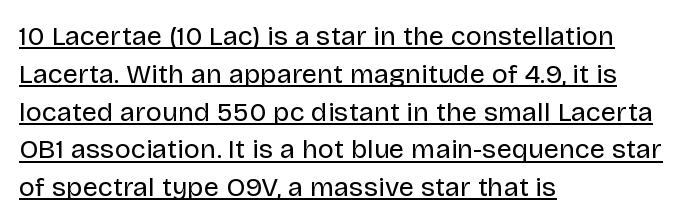
The image shows 27 px text type, upright; set left-aligned, normal line spacing (1.4x), normal letter spacing, underlined.
